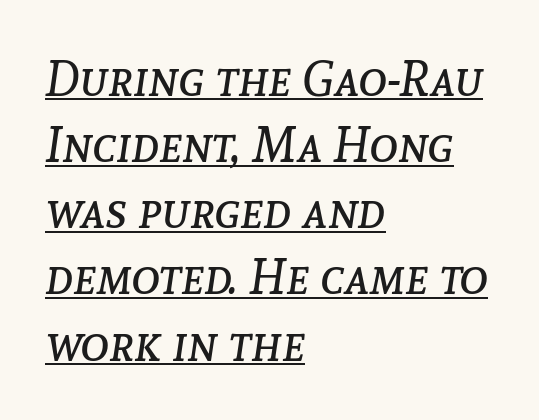
Proportional: the letters do not fall into vertical columns. The passage shown is not bold in any degree. The rendering anchors every line to the left-hand side. This is underlined copy, the kind a proofreader might mark for attention.
